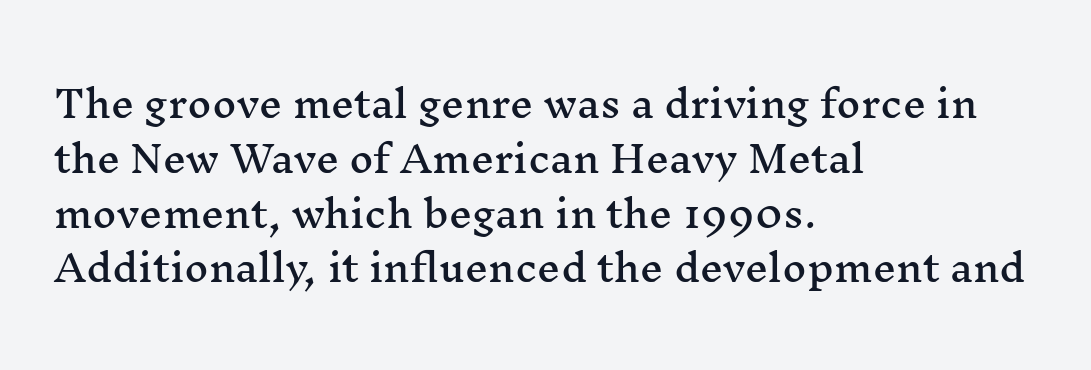
Q: Is the text italic (slanted)? A: No, it is upright.
Q: Is the typeface a serif or a sans-serif typeface? A: Serif.
Q: Is the text underlined? A: No.
Q: How is the paragraph aligned? A: Left-aligned.
Q: Is the spacing between letters normal or unusually wide? A: Normal.
Q: Is the spacing between lines tight, normal or loose? A: Normal.
Q: Width (condensed, normal, or wide)? A: Wide.
Q: Stroke contrast? A: Medium.
Q: x-height? A: Medium.
Q: Monospaced? A: No.
